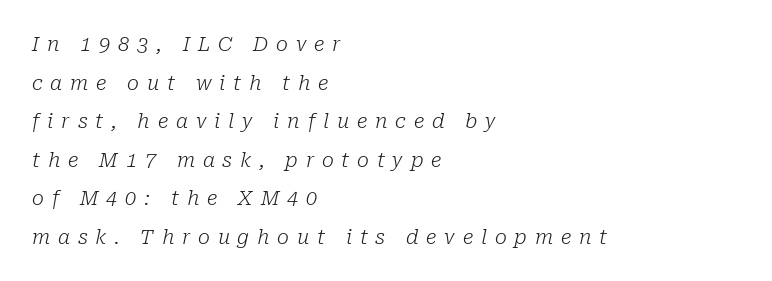
Each row of text sits above clean, open space. The lines are spread far apart with generous leading. The font is comparable to plain body text, perhaps lighter. In CSS terms this would be text-align: left. Display-style spreading of the glyphs; the letterfit is very open.
